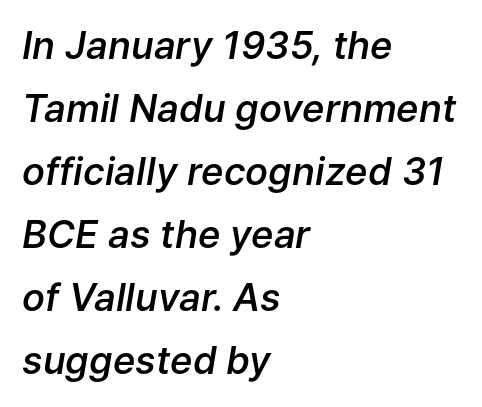
Q: Is the text bold? A: Semi-bold.
Q: Is the text italic (slanted)? A: Yes, it leans right by about 9 degrees.
Q: Is the text underlined? A: No.
Q: How is the paragraph aligned? A: Left-aligned.
Q: Is the spacing between letters normal or unusually wide? A: Normal.
Q: Is the spacing between lines tight, normal or loose? A: Normal.
Q: Width (condensed, normal, or wide)? A: Normal.
Q: Stroke contrast? A: Low.
Q: x-height? A: Medium.
Q: Monospaced? A: No.
